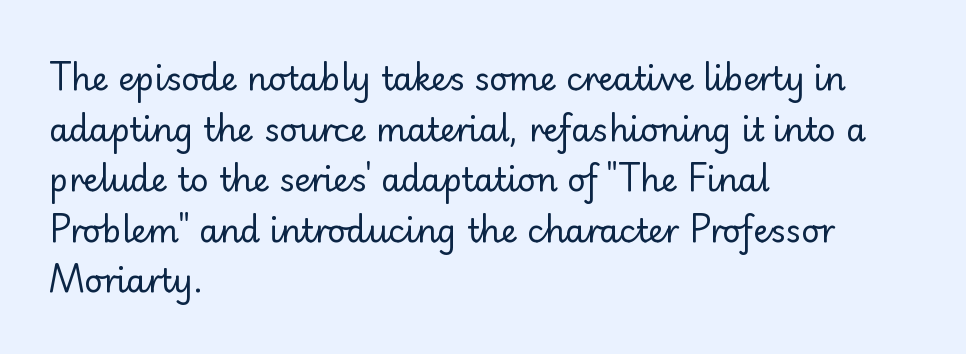
{"serif": "no", "italic": "no", "bold": "no", "weight": "regular", "width": "normal", "stroke_contrast": "low", "x_height": "small", "monospaced": "no", "underline": "no", "align": "left", "line_spacing": "normal", "line_spacing_ratio": 1.58, "letter_spacing": "normal", "letter_spacing_em": 0.0, "glyph_px": 32}
